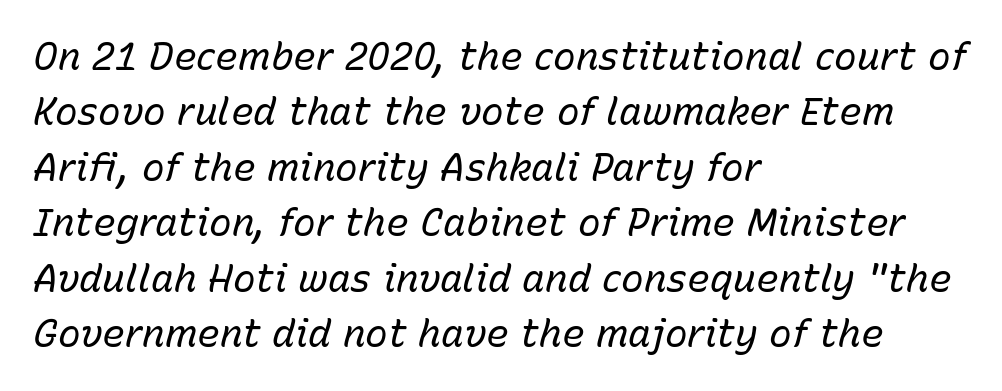
{"italic": "yes", "lean": "right", "slant_degrees": 15, "bold": "no", "weight": "regular", "width": "normal", "stroke_contrast": "low", "x_height": "medium", "monospaced": "no", "underline": "no", "align": "left", "line_spacing": "normal", "line_spacing_ratio": 1.46, "letter_spacing": "normal", "letter_spacing_em": 0.0, "glyph_px": 38}
